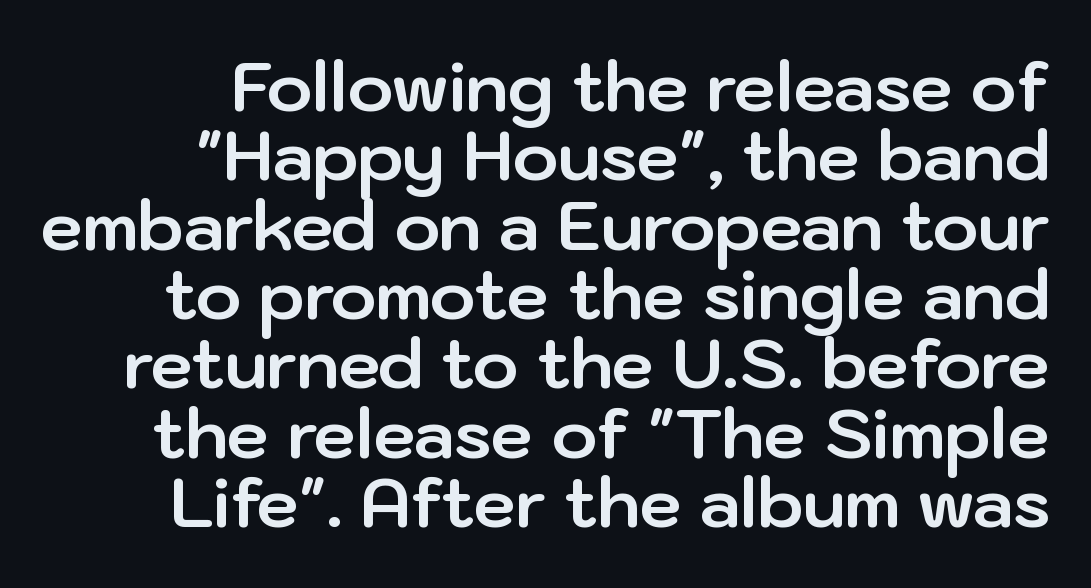
{"serif": "no", "italic": "no", "bold": "yes", "weight": "bold", "width": "normal", "stroke_contrast": "low", "x_height": "medium", "monospaced": "no", "underline": "no", "align": "right", "line_spacing": "tight", "line_spacing_ratio": 1.02, "letter_spacing": "normal", "letter_spacing_em": 0.0, "glyph_px": 68}
